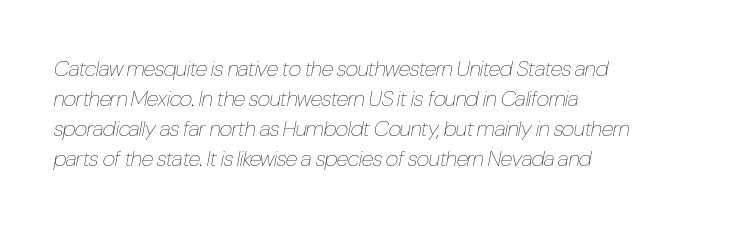
The image shows 22 px text type, italic (leaning right); set left-aligned, normal line spacing (1.36x), normal letter spacing, not underlined.
